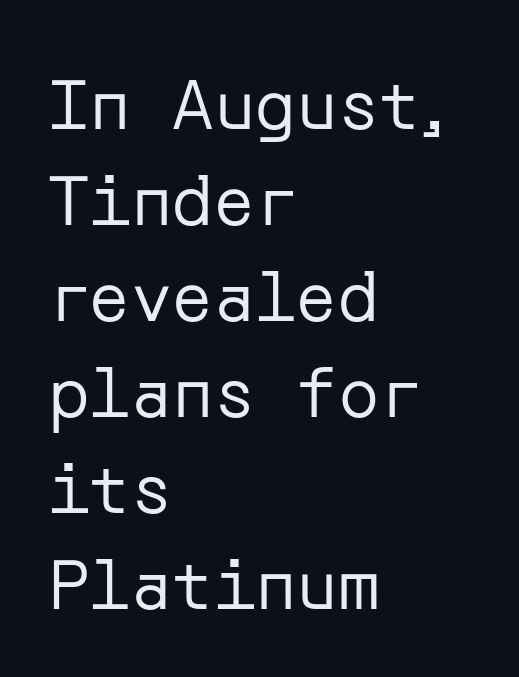
The weight tops out at a normal text grade. Plain, unruled lines of type. Compared with typical paragraphs, the rows here are spaced about the same. What kind of face is this? One without serifs — a sans.
